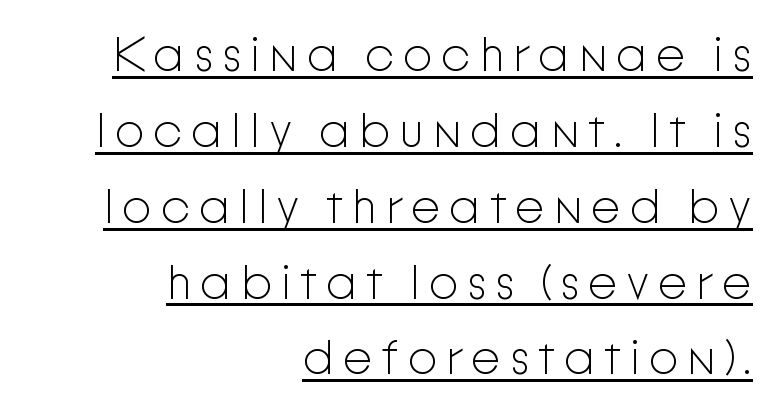
The image shows 48 px light sans-serif type, upright; set right-aligned, normal line spacing (1.58x), underlined; low stroke contrast and a medium x-height.
